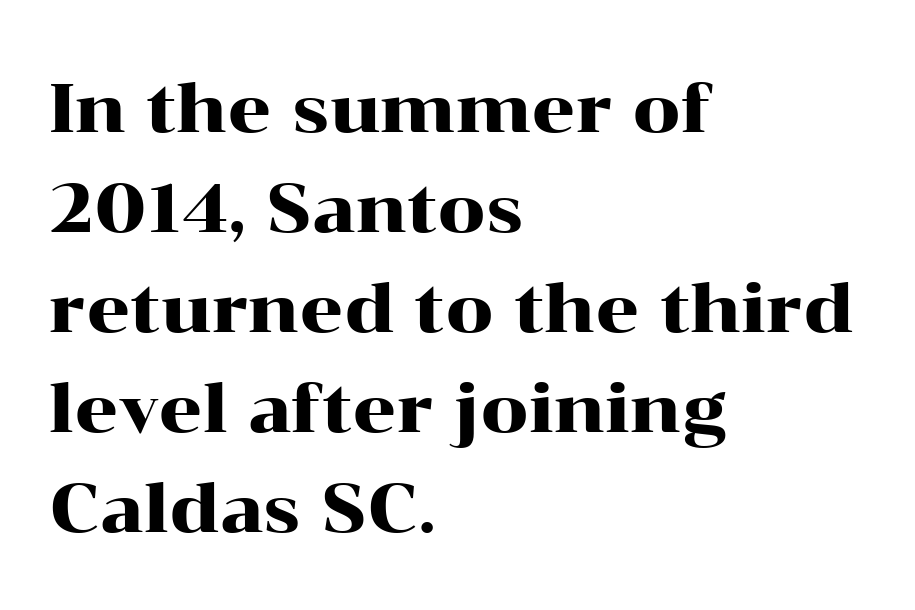
The image shows 68 px wide serif type, upright; set left-aligned, normal line spacing (1.47x), normal letter spacing, not underlined; high stroke contrast and a medium x-height.
